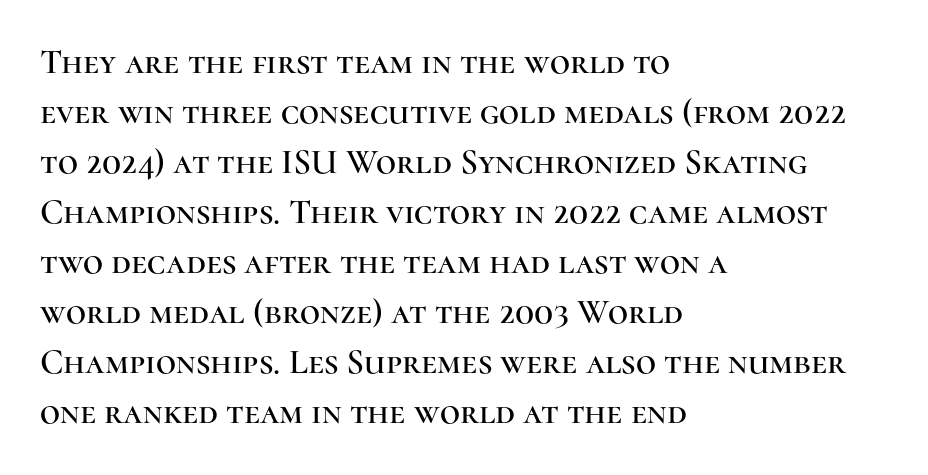
Line beginnings align vertically; line endings do not. Each new line begins a customary step beneath the previous one. Stroke terminals: seriffed. The specimen omits any rule beneath the text block's lines.
